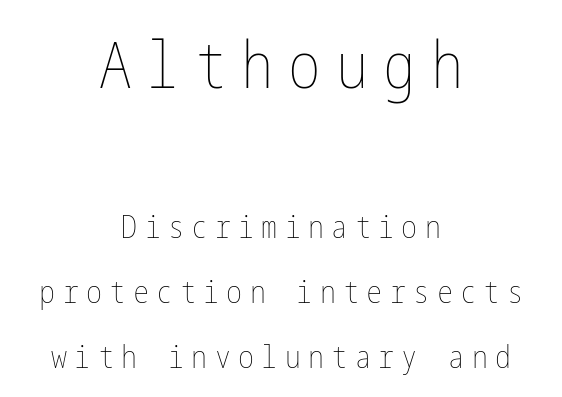
These lines have a slow, spaced-out rhythm from letter to letter. Decoration check: the copy has no underline. The font's upright variant was chosen for this text. The block sitting higher on the canvas is the one with enlarged characters. Stroke mass is kept to a normal reading level or below.
